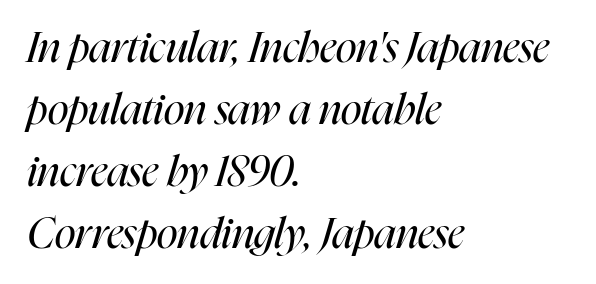
{"italic": "yes", "lean": "right", "slant_degrees": 16, "bold": "no", "weight": "regular", "width": "condensed", "stroke_contrast": "high", "x_height": "medium", "monospaced": "no", "underline": "no", "align": "left", "line_spacing": "normal", "line_spacing_ratio": 1.44, "letter_spacing": "normal", "letter_spacing_em": 0.0, "glyph_px": 43}
